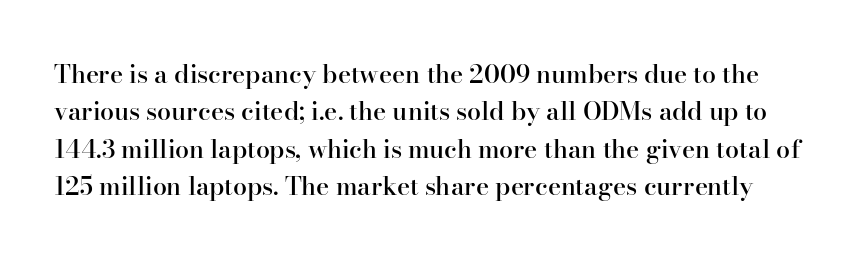
Q: Is the text bold? A: Semi-bold.
Q: Is the text italic (slanted)? A: No, it is upright.
Q: Is the text underlined? A: No.
Q: Is the spacing between letters normal or unusually wide? A: Normal.
Q: Is the spacing between lines tight, normal or loose? A: Normal.
